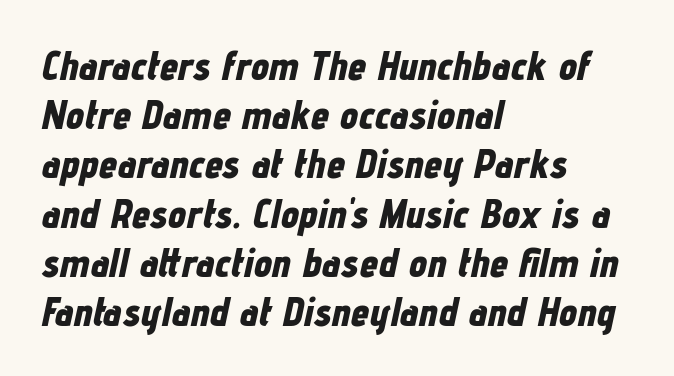
The image shows 41 px bold, condensed type, italic (leaning right); set left-aligned, line spacing 1.2x, normal letter spacing, not underlined; low stroke contrast and a medium x-height.
